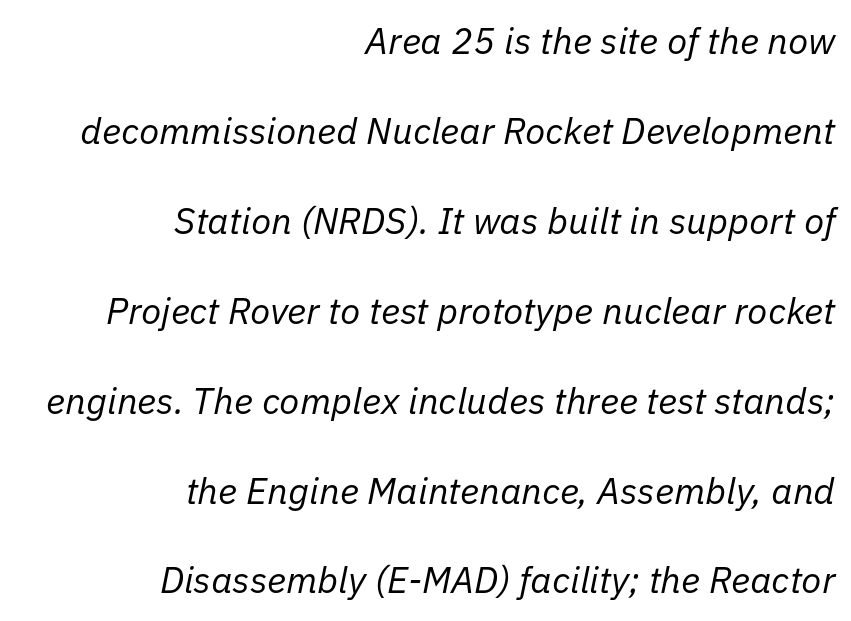
Q: Is the text bold? A: No.
Q: Is the text italic (slanted)? A: Yes, it leans right by about 11 degrees.
Q: Is the text underlined? A: No.
Q: How is the paragraph aligned? A: Right-aligned.
Q: Is the spacing between letters normal or unusually wide? A: Normal.
Q: Is the spacing between lines tight, normal or loose? A: Loose.
Q: Width (condensed, normal, or wide)? A: Normal.
Q: Stroke contrast? A: Low.
Q: x-height? A: Medium.
Q: Monospaced? A: No.
